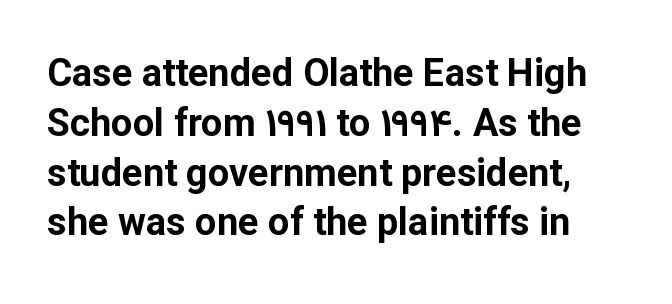
{"serif": "no", "italic": "no", "bold": "yes", "weight": "bold", "width": "normal", "stroke_contrast": "low", "x_height": "medium", "monospaced": "no", "underline": "no", "line_spacing": "normal", "line_spacing_ratio": 1.31, "letter_spacing": "normal", "letter_spacing_em": 0.0, "glyph_px": 38}
